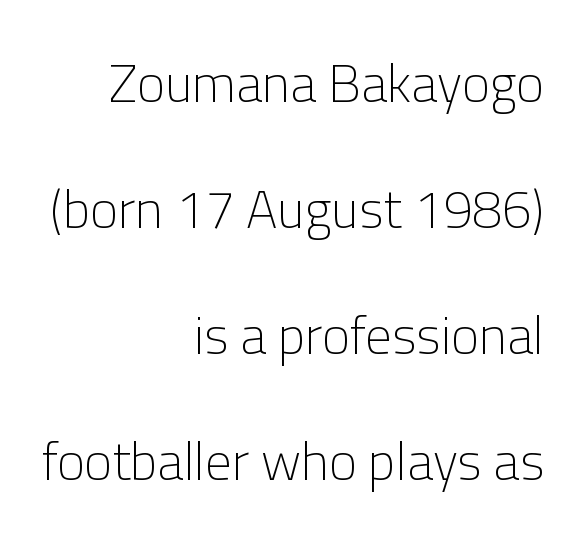
The image shows 53 px light sans-serif type, upright; set right-aligned, loose line spacing (2.38x), normal letter spacing, not underlined; low stroke contrast and a medium x-height.
